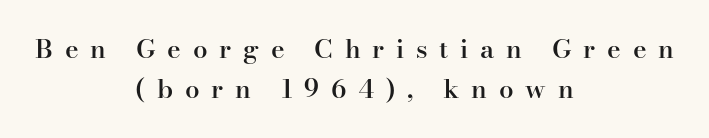
Q: Is the text bold? A: Semi-bold.
Q: Is the text italic (slanted)? A: No, it is upright.
Q: Is the text underlined? A: No.
Q: How is the paragraph aligned? A: Centered.
Q: Is the spacing between letters normal or unusually wide? A: Unusually wide.
Q: Is the spacing between lines tight, normal or loose? A: Normal.
